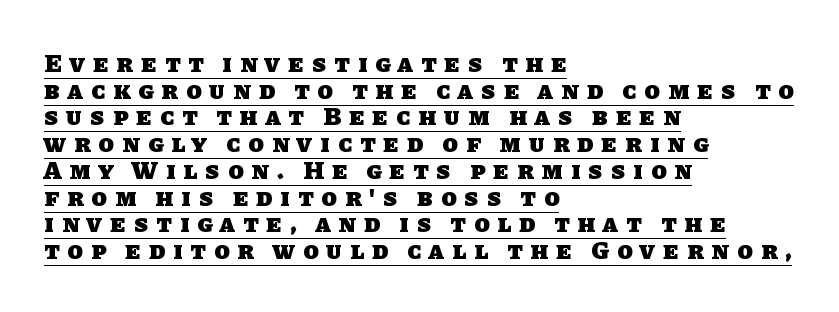
{"bold": "yes", "underline": "yes", "align": "left", "line_spacing": "tight", "line_spacing_ratio": 1.07, "letter_spacing": "wide", "letter_spacing_em": 0.33, "glyph_px": 25}
